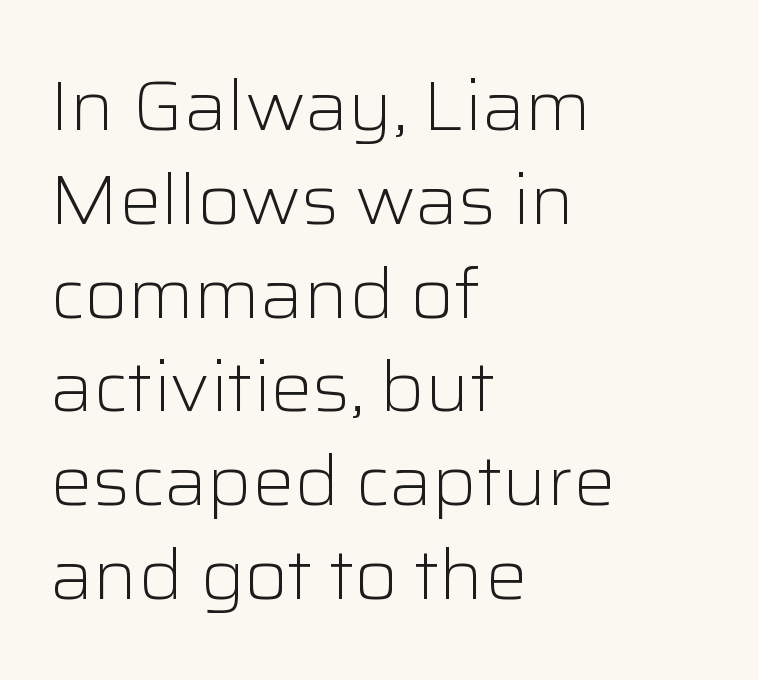
Q: Is the text bold? A: No.
Q: Is the text italic (slanted)? A: No, it is upright.
Q: Is the typeface a serif or a sans-serif typeface? A: Sans-serif.
Q: Is the text underlined? A: No.
Q: How is the paragraph aligned? A: Left-aligned.
Q: Is the spacing between letters normal or unusually wide? A: Normal.
Q: Is the spacing between lines tight, normal or loose? A: Normal.
Q: Width (condensed, normal, or wide)? A: Normal.
Q: Stroke contrast? A: Low.
Q: x-height? A: Medium.
Q: Monospaced? A: No.
